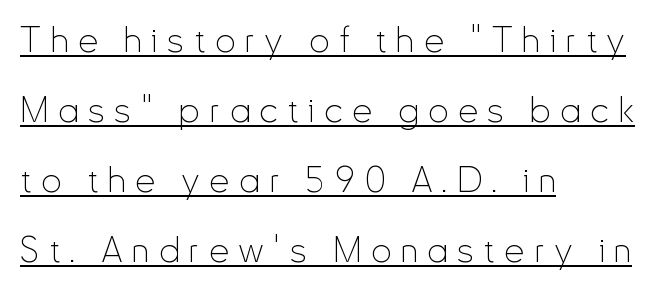
{"serif": "no", "italic": "no", "bold": "no", "weight": "thin", "width": "condensed", "stroke_contrast": "low", "x_height": "small", "monospaced": "no", "underline": "yes", "align": "left", "line_spacing": "loose", "line_spacing_ratio": 1.94, "letter_spacing": "wide", "letter_spacing_em": 0.26, "glyph_px": 36}
